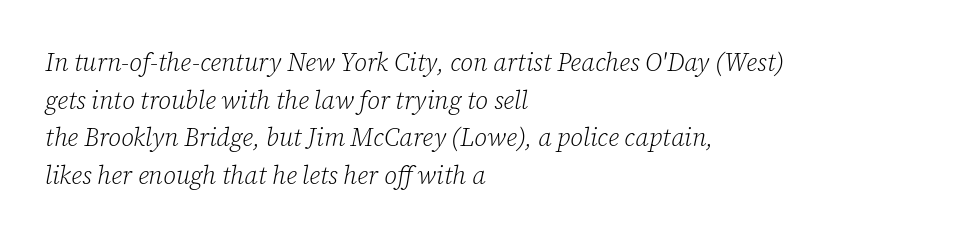
The image shows 25 px text type, italic (leaning right); set left-aligned, normal line spacing (1.51x), normal letter spacing, not underlined.
